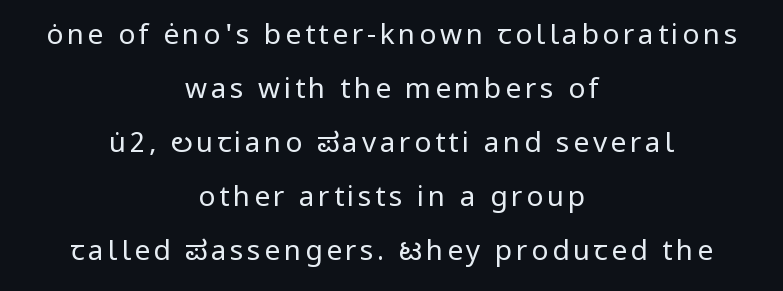
The image shows 28 px regular-weight sans-serif type, upright; set centered, loose line spacing (1.93x), not underlined; low stroke contrast and a medium x-height.
